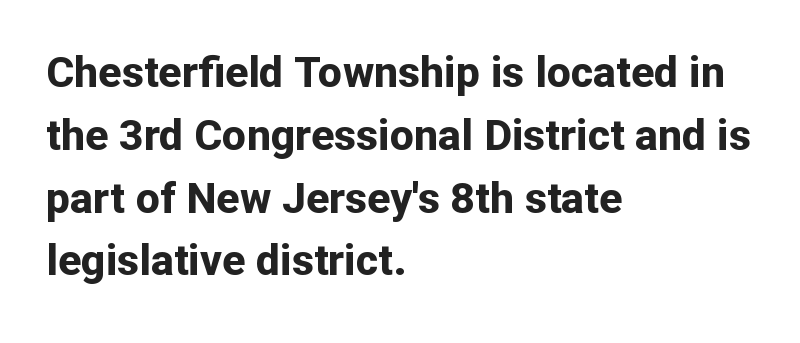
The image shows 43 px bold sans-serif type, upright; set left-aligned, normal line spacing (1.46x), normal letter spacing, not underlined; low stroke contrast and a medium x-height.
